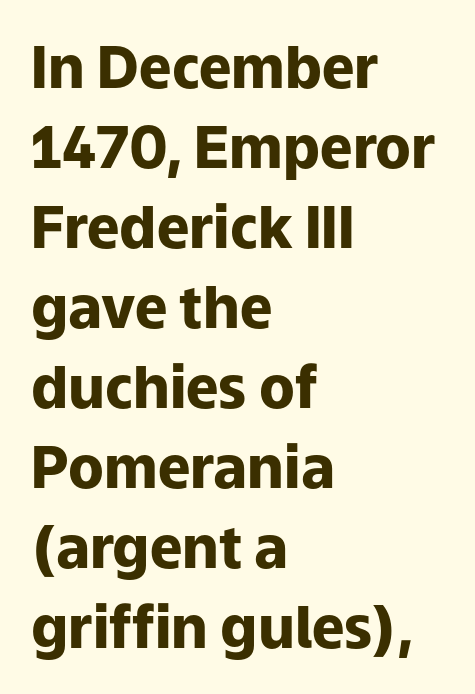
Q: Is the text bold? A: Yes.
Q: Is the text italic (slanted)? A: No, it is upright.
Q: Is the typeface a serif or a sans-serif typeface? A: Sans-serif.
Q: Is the text underlined? A: No.
Q: How is the paragraph aligned? A: Left-aligned.
Q: Is the spacing between letters normal or unusually wide? A: Normal.
Q: Is the spacing between lines tight, normal or loose? A: Normal.
Q: Width (condensed, normal, or wide)? A: Normal.
Q: Stroke contrast? A: Low.
Q: x-height? A: Medium.
Q: Monospaced? A: No.
